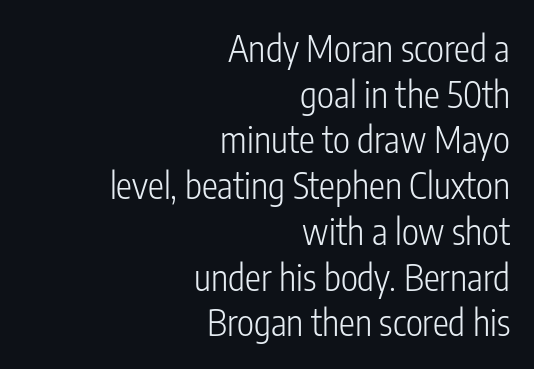
The baseline area is clear. Standard letterfit; no display-style spreading of the glyphs. Think standard paragraph weight, or any step lighter than that. Ascenders rise straight up at ninety degrees. The characters display no serif detailing; their extremities are plain.
